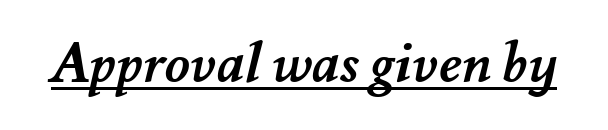
Heft: maximum for text — a bold. Tracking here is standard; glyphs follow each other at the usual distance. A typesetter would call this proportional, since set widths differ per character. Check the space under the baseline: a stroke is drawn there.
